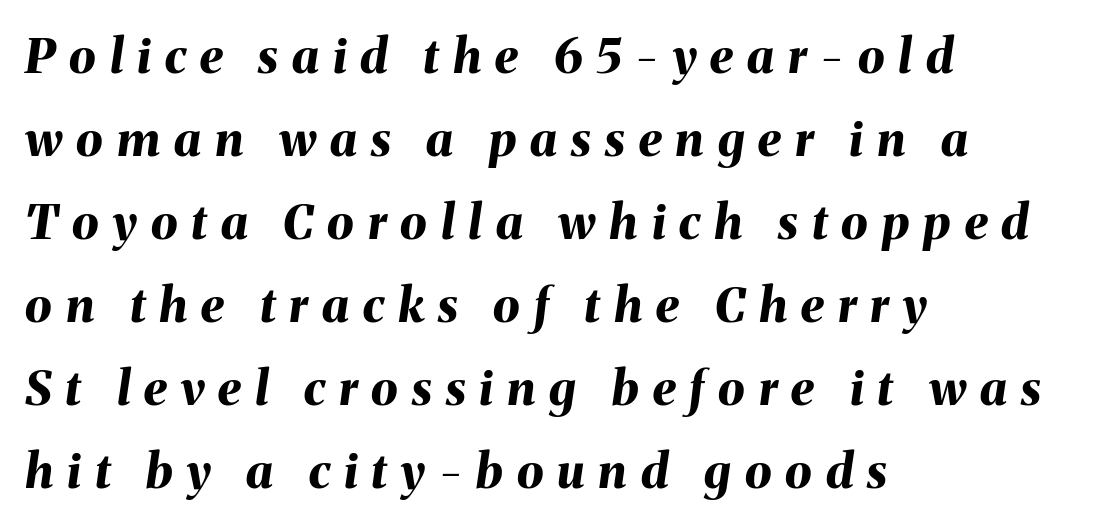
Every character sits at an angle, as italics do. There is plenty of visible air inserted between adjacent glyphs. The characters look thick and weighty, a clear bold. Think of a printed novel: that variable character pitch is what you see here. Honestly, there is no underline to notice here at all.
